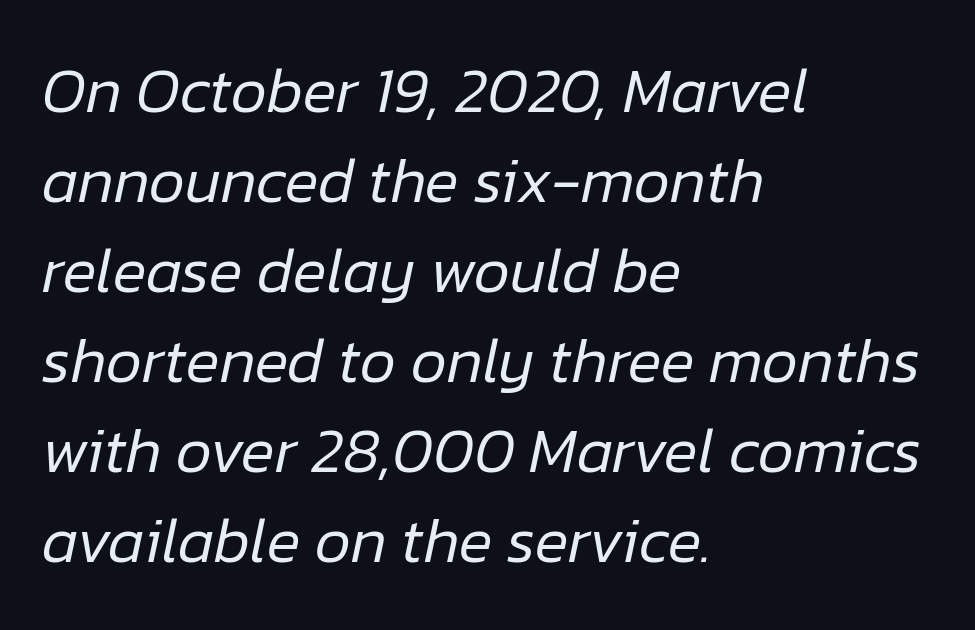
Line beginnings align vertically; line endings do not. A typesetter would call this proportional, since set widths differ per character. The leading is moderate, giving the passage an even texture. In terms of letterspacing, this is plain default setting. Lines of text with bare space underneath. The cut favours lightness, reaching ordinary text weight at its darkest.
